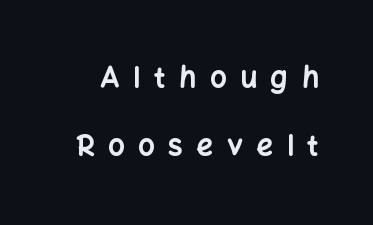
The image shows 29 px bold sans-serif type, upright; set loose line spacing (2.33x), unusually wide letter spacing (+0.47 em), not underlined; low stroke contrast and a medium x-height.
